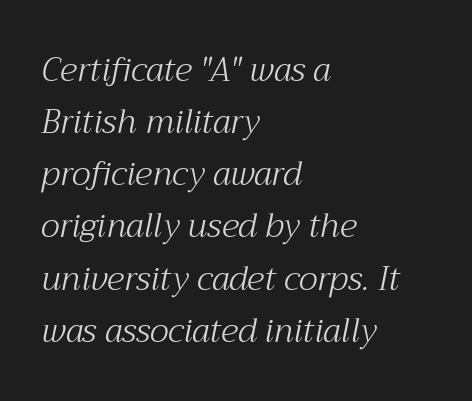
{"serif": "yes", "italic": "yes", "lean": "right", "slant_degrees": 12, "bold": "no", "weight": "light", "width": "normal", "stroke_contrast": "medium", "x_height": "medium", "monospaced": "no", "underline": "no", "align": "left", "line_spacing": "normal", "line_spacing_ratio": 1.58, "letter_spacing": "normal", "letter_spacing_em": 0.0, "glyph_px": 33}
